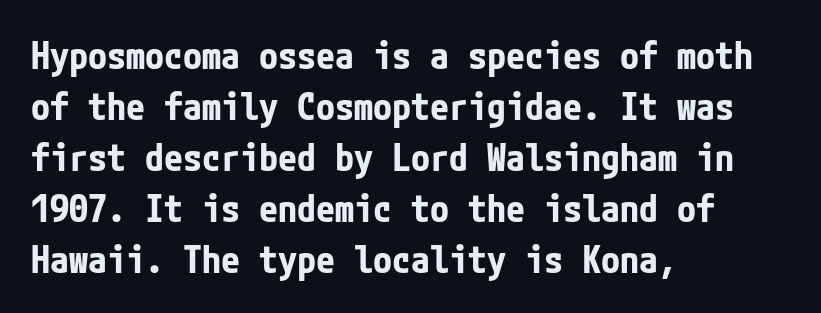
The image shows 38 px bold, condensed sans-serif type, upright; set left-aligned, normal line spacing (1.34x), normal letter spacing, not underlined; low stroke contrast and a medium x-height.
